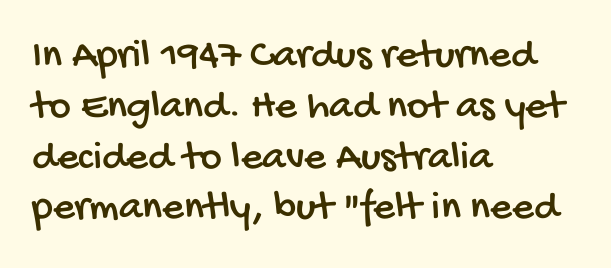
Q: Is the typeface a serif or a sans-serif typeface? A: Sans-serif.
Q: Is the text underlined? A: No.
Q: How is the paragraph aligned? A: Left-aligned.
Q: Is the spacing between letters normal or unusually wide? A: Normal.
Q: Width (condensed, normal, or wide)? A: Condensed.
Q: Stroke contrast? A: Low.
Q: x-height? A: Large.
Q: Monospaced? A: No.
